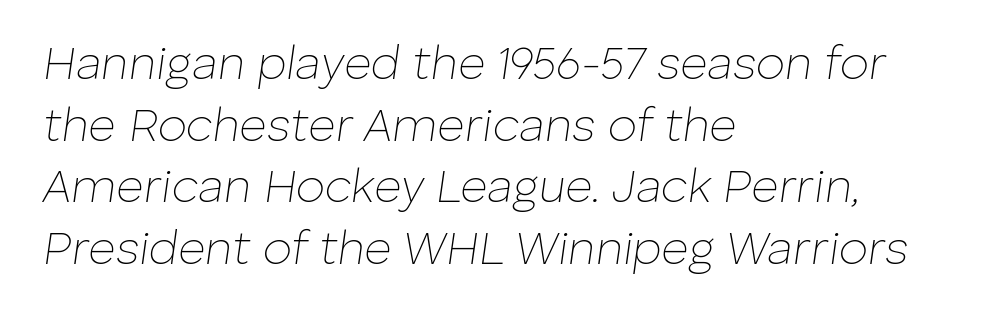
{"italic": "yes", "lean": "right", "slant_degrees": 8, "bold": "no", "weight": "thin", "width": "normal", "stroke_contrast": "low", "x_height": "medium", "monospaced": "no", "underline": "no", "align": "left", "line_spacing": "normal", "line_spacing_ratio": 1.31, "letter_spacing": "normal", "letter_spacing_em": 0.0, "glyph_px": 47}
